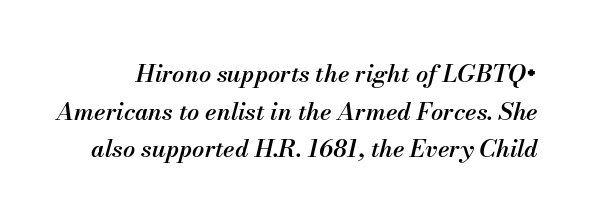
{"italic": "yes", "lean": "right", "slant_degrees": 13, "bold": "semi", "underline": "no", "line_spacing": "normal", "line_spacing_ratio": 1.57, "letter_spacing": "normal", "letter_spacing_em": 0.0, "glyph_px": 24}
